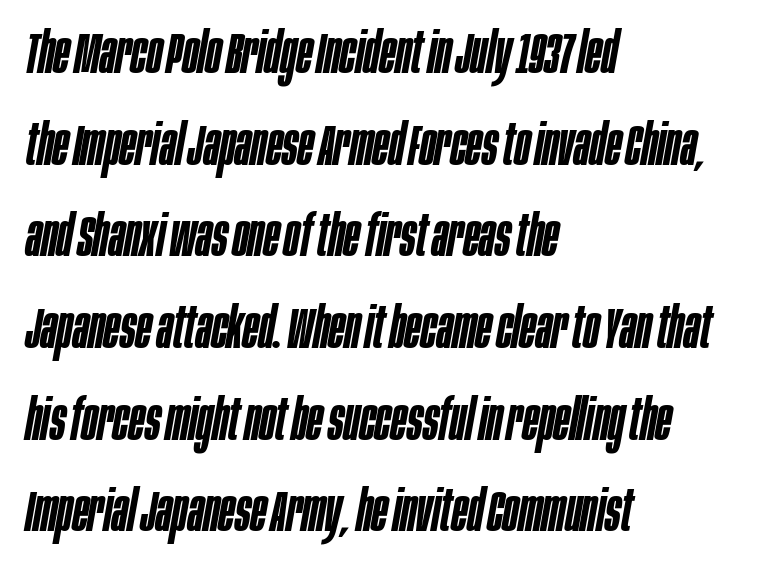
{"italic": "yes", "lean": "right", "slant_degrees": 10, "bold": "semi", "weight": "semibold", "width": "condensed", "stroke_contrast": "low", "x_height": "large", "monospaced": "no", "underline": "no", "align": "left", "line_spacing": "normal", "line_spacing_ratio": 1.58, "letter_spacing": "normal", "letter_spacing_em": 0.0, "glyph_px": 58}
